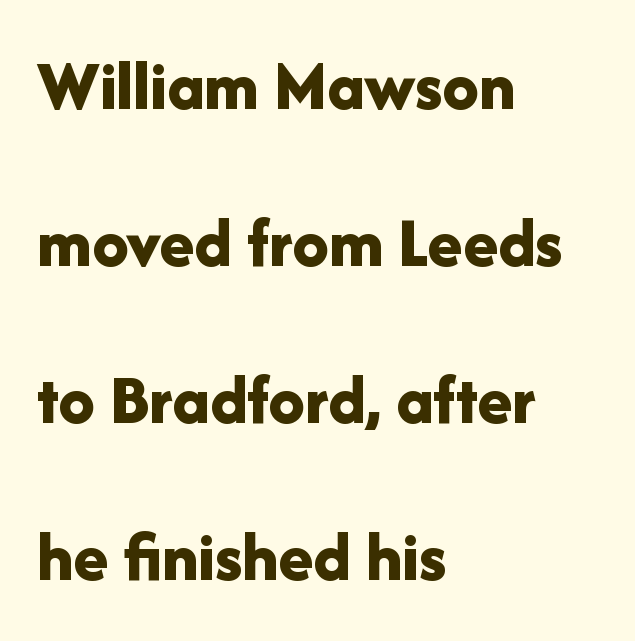
Q: Is the text bold? A: Yes.
Q: Is the text italic (slanted)? A: No, it is upright.
Q: Is the typeface a serif or a sans-serif typeface? A: Sans-serif.
Q: Is the text underlined? A: No.
Q: How is the paragraph aligned? A: Left-aligned.
Q: Is the spacing between letters normal or unusually wide? A: Normal.
Q: Is the spacing between lines tight, normal or loose? A: Loose.
Q: Width (condensed, normal, or wide)? A: Normal.
Q: Stroke contrast? A: Low.
Q: x-height? A: Medium.
Q: Monospaced? A: No.
